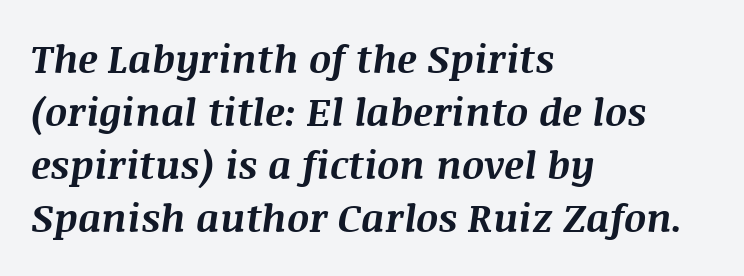
Q: Is the text bold? A: Yes.
Q: Is the text italic (slanted)? A: Yes, it leans right by about 8 degrees.
Q: Is the text underlined? A: No.
Q: How is the paragraph aligned? A: Left-aligned.
Q: Is the spacing between letters normal or unusually wide? A: Normal.
Q: Is the spacing between lines tight, normal or loose? A: Normal.
Q: Width (condensed, normal, or wide)? A: Normal.
Q: Stroke contrast? A: Medium.
Q: x-height? A: Large.
Q: Monospaced? A: No.
